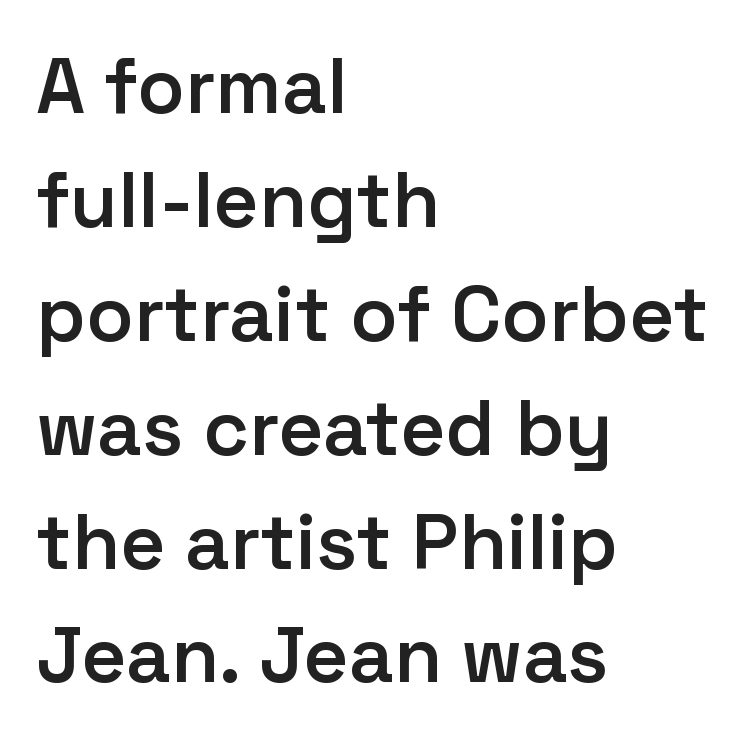
No word sits above an underline. The ragged edge is on the right, which tells us the setting is flush left. Regarding serifs, this sample does without them. Do the characters align in a grid? No, the font is proportional.
